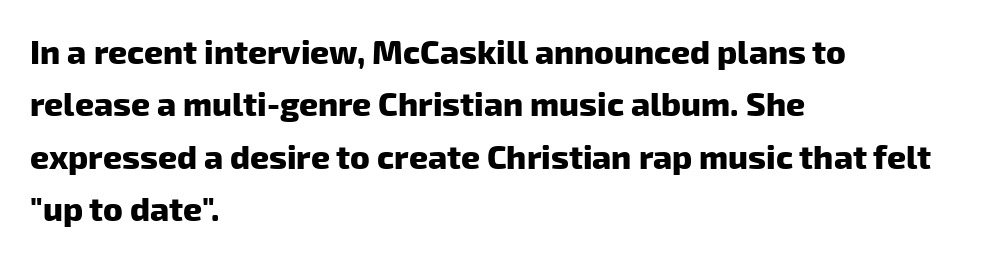
The image shows 33 px heavy sans-serif type; set left-aligned, normal line spacing (1.59x), normal letter spacing, not underlined; low stroke contrast and a medium x-height.
